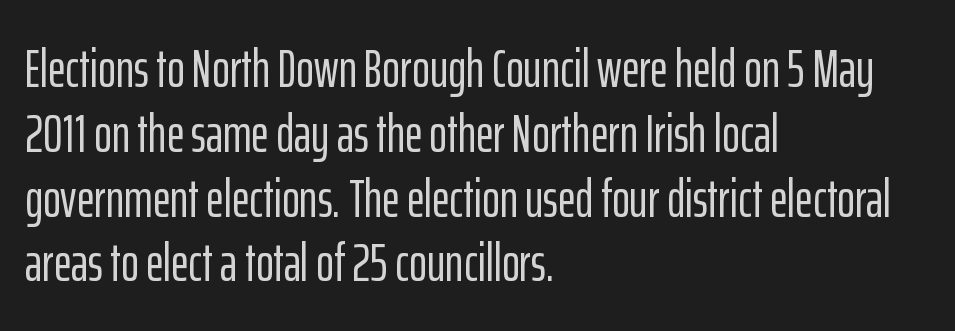
Unmarked baselines from the first word to the last. In terms of letterform style, serifs are entirely absent. Visually the block forms a straight wall on the left and a jagged coastline on the right. The lettering stays uniformly vertical, giving the passage a roman look. Honestly, the letter spacing is just normal — you wouldn't notice it.
